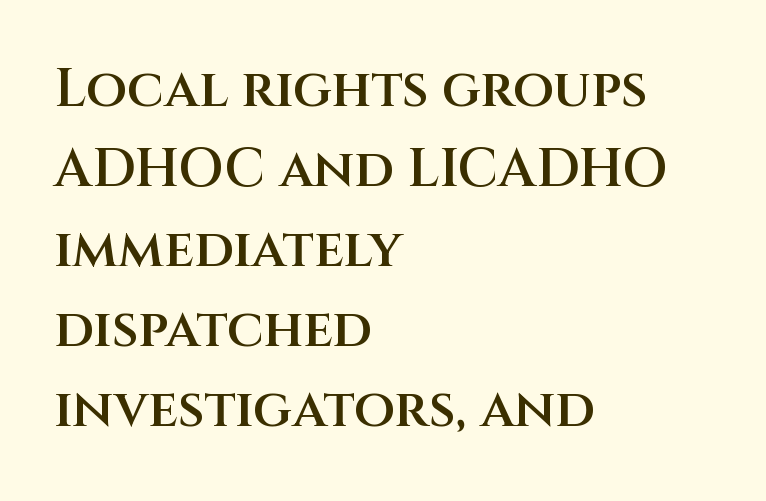
Q: Is the text bold? A: Semi-bold.
Q: Is the text italic (slanted)? A: No, it is upright.
Q: Is the typeface a serif or a sans-serif typeface? A: Sans-serif.
Q: Is the text underlined? A: No.
Q: How is the paragraph aligned? A: Left-aligned.
Q: Is the spacing between letters normal or unusually wide? A: Normal.
Q: Is the spacing between lines tight, normal or loose? A: Normal.
Q: Width (condensed, normal, or wide)? A: Normal.
Q: Stroke contrast? A: Medium.
Q: x-height? A: Large.
Q: Monospaced? A: No.
